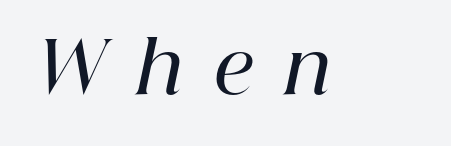
{"serif": "yes", "italic": "yes", "lean": "right", "slant_degrees": 12, "bold": "semi", "weight": "semibold", "width": "normal", "stroke_contrast": "high", "x_height": "medium", "monospaced": "no", "underline": "no", "letter_spacing": "wide", "letter_spacing_em": 0.44, "glyph_px": 71}
